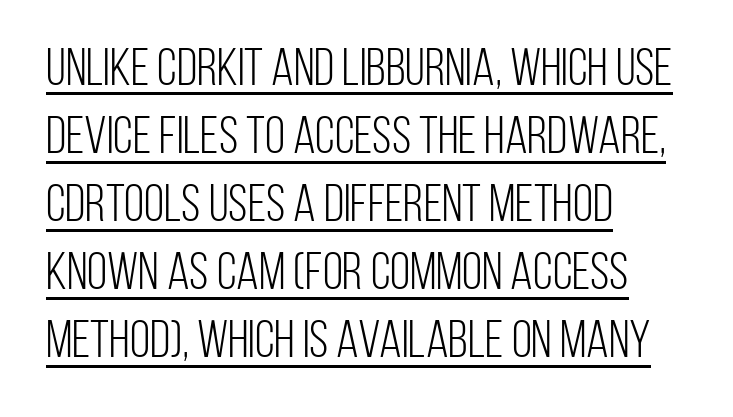
Stem width sits at or under what a default text font uses. Is this a fixed-width face? No — the glyphs have proportional, varying widths. The tracking reads as untouched default to a designer's eye. The line-height multiplier appears to be the usual default. Unlike italic type, these characters show no tilt at all. Casual observation: everything's shoved over to the left.
